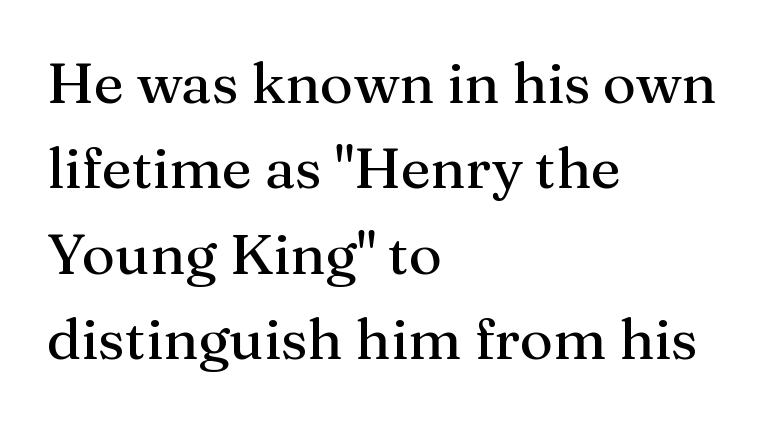
{"serif": "yes", "italic": "no", "width": "normal", "stroke_contrast": "medium", "x_height": "medium", "monospaced": "no", "underline": "no", "align": "left", "line_spacing": "normal", "line_spacing_ratio": 1.5, "letter_spacing": "normal", "letter_spacing_em": 0.0, "glyph_px": 57}
